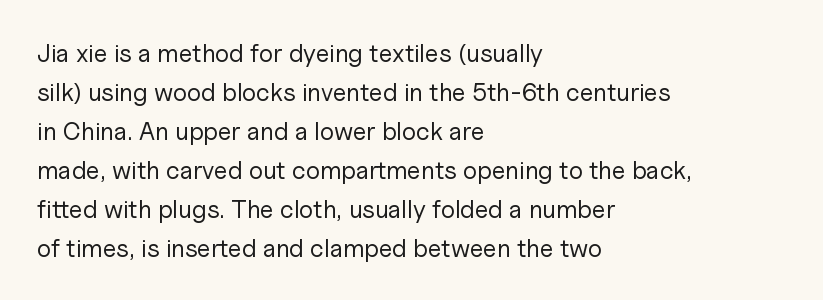
The image shows 25 px text type, upright; set left-aligned, normal line spacing (1.56x), normal letter spacing, not underlined.
